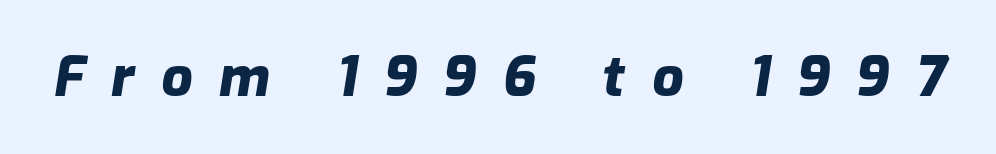
The image shows 55 px heavy type, italic (leaning right); set unusually wide letter spacing (+0.48 em), not underlined; low stroke contrast and a medium x-height.
